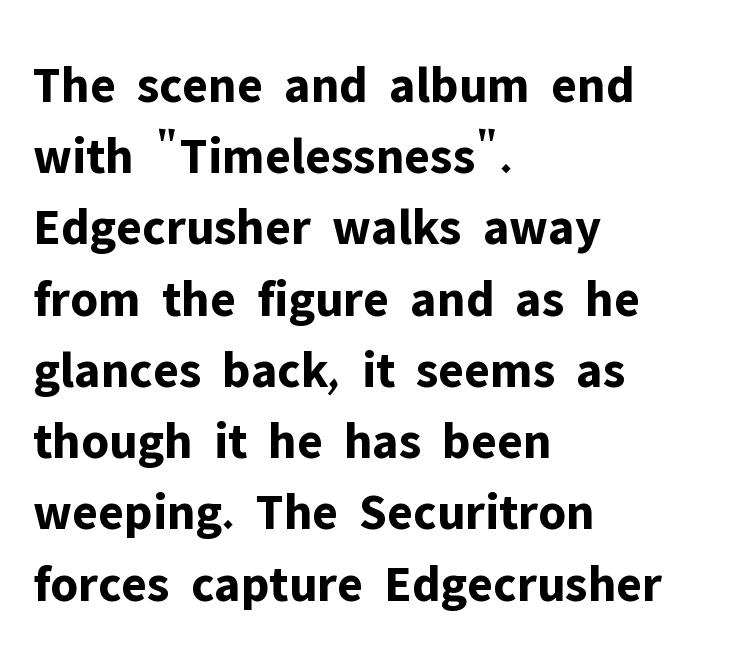
{"serif": "no", "italic": "no", "bold": "yes", "weight": "bold", "width": "normal", "stroke_contrast": "low", "x_height": "medium", "monospaced": "no", "underline": "no", "align": "left", "line_spacing": "normal", "line_spacing_ratio": 1.37, "letter_spacing": "normal", "letter_spacing_em": 0.0, "glyph_px": 52}
